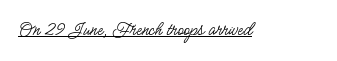
The image shows 20 px text type; set normal letter spacing, underlined.
